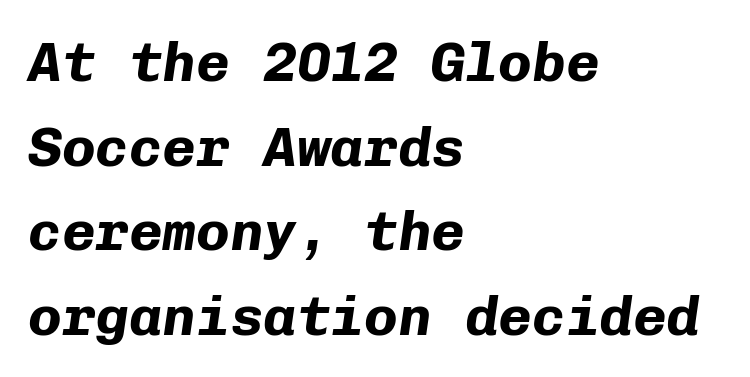
{"italic": "yes", "lean": "right", "slant_degrees": 8, "bold": "yes", "weight": "bold", "width": "normal", "stroke_contrast": "low", "x_height": "medium", "monospaced": "yes", "underline": "no", "align": "left", "line_spacing": "normal", "line_spacing_ratio": 1.51, "letter_spacing": "normal", "letter_spacing_em": 0.0, "glyph_px": 56}
